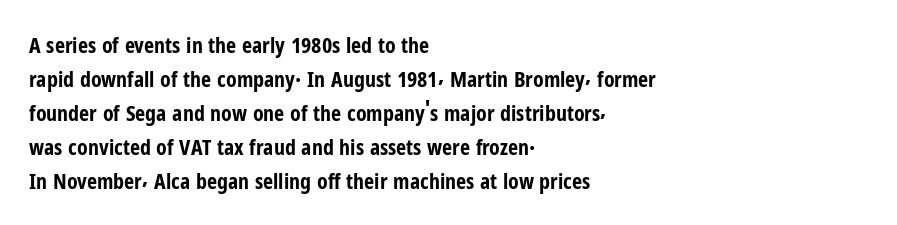
The lettering holds an erect, upright posture throughout. No word sits above an underline. Thick stems and heavy bowls — unmistakably bold. How are the letters spaced? Ordinarily, with no added tracking. Line beginnings align vertically; line endings do not.
